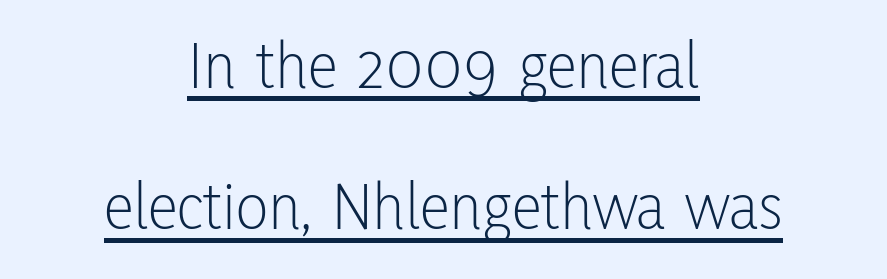
{"serif": "no", "italic": "no", "bold": "no", "weight": "light", "width": "condensed", "stroke_contrast": "low", "x_height": "medium", "monospaced": "no", "underline": "yes", "align": "center", "line_spacing": "loose", "line_spacing_ratio": 2.08, "letter_spacing": "normal", "letter_spacing_em": 0.0, "glyph_px": 68}
